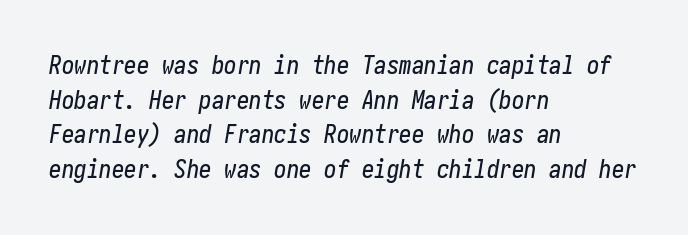
{"italic": "yes", "lean": "right", "slant_degrees": 10, "underline": "no", "align": "left", "line_spacing": "normal", "line_spacing_ratio": 1.39, "letter_spacing": "normal", "letter_spacing_em": 0.0, "glyph_px": 25}
